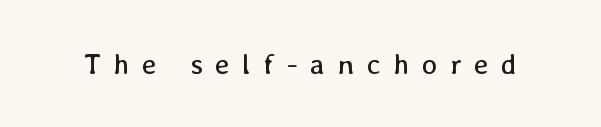
The passage shown is typed in a proportional face where columns would drift. Honestly, the letter spacing is so wide it's the main thing you notice. Honestly, there is no underline to notice here at all. The weight tops out at a normal text grade. Style check: upright.
